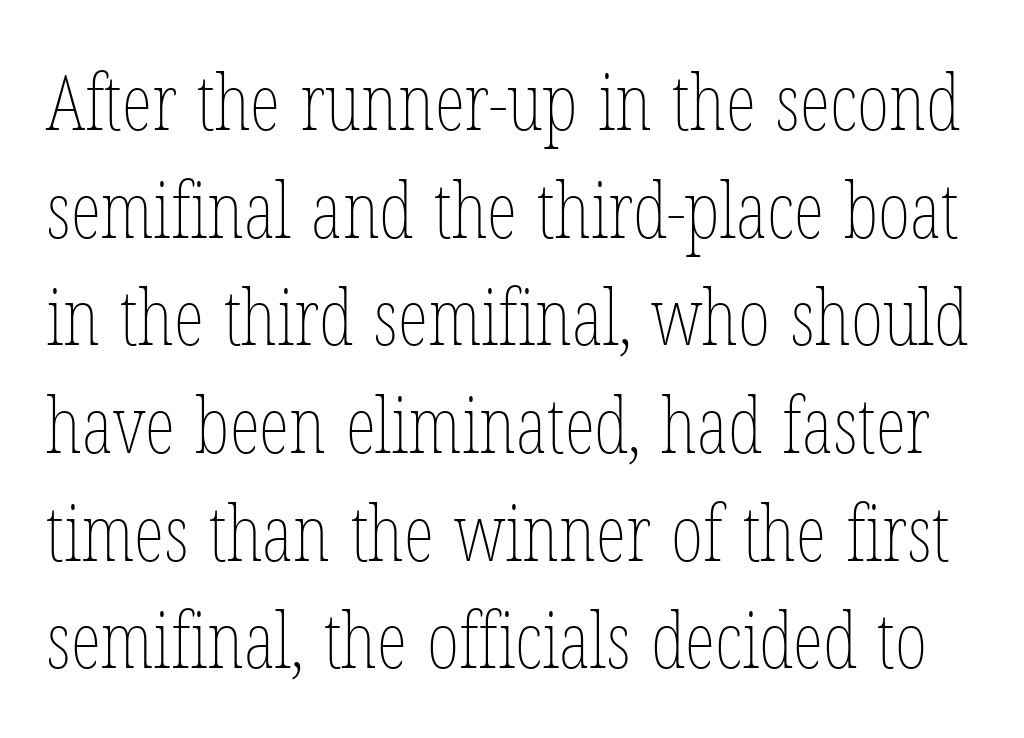
The image shows 78 px thin, condensed type, upright; set normal line spacing (1.38x), normal letter spacing, not underlined; low stroke contrast and a medium x-height.
